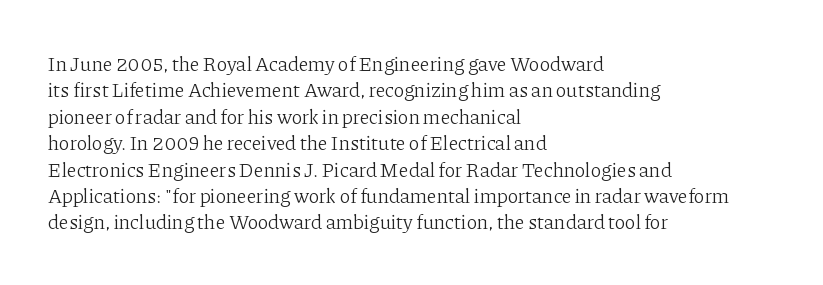
The image shows 20 px text type, upright; set left-aligned, normal line spacing (1.32x), normal letter spacing, not underlined.
